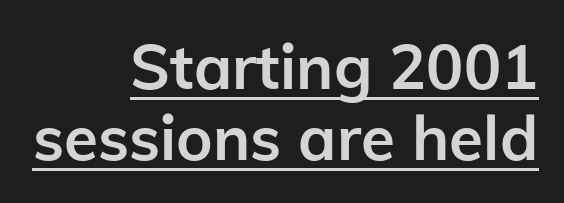
The image shows 62 px semibold sans-serif type, upright; set right-aligned, tight line spacing (1.15x), normal letter spacing, underlined; low stroke contrast and a medium x-height.
